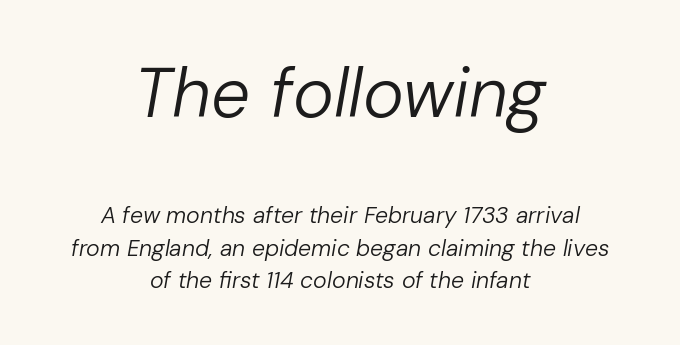
Q: Is the text bold? A: No.
Q: Is the text italic (slanted)? A: Yes, it leans right by about 10 degrees.
Q: Is the text underlined? A: No.
Q: How is the paragraph aligned? A: Centered.
Q: Is the spacing between letters normal or unusually wide? A: Normal.
Q: Is the spacing between lines tight, normal or loose? A: Normal.
Q: Which block of text is set in a larger size, the first (top) or the second (bottom)? A: The first (top) one.
Q: Width (condensed, normal, or wide)? A: Normal.
Q: Stroke contrast? A: Low.
Q: x-height? A: Medium.
Q: Monospaced? A: No.
